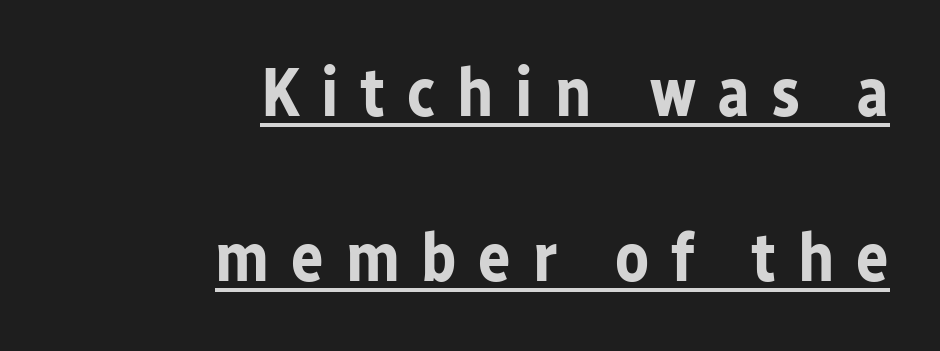
{"serif": "no", "italic": "no", "bold": "yes", "weight": "bold", "width": "normal", "stroke_contrast": "low", "x_height": "medium", "monospaced": "no", "underline": "yes", "align": "right", "line_spacing": "loose", "line_spacing_ratio": 2.43, "letter_spacing": "wide", "letter_spacing_em": 0.32, "glyph_px": 68}
